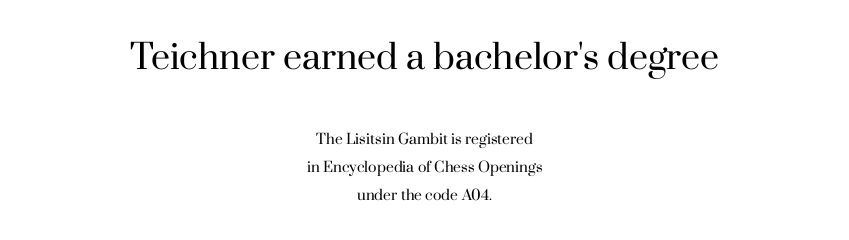
The image shows 34 px regular-weight serif type, upright; set centered, loose line spacing (1.99x), normal letter spacing, not underlined; the first (top) block is 2.43x larger; high stroke contrast and a small x-height.
